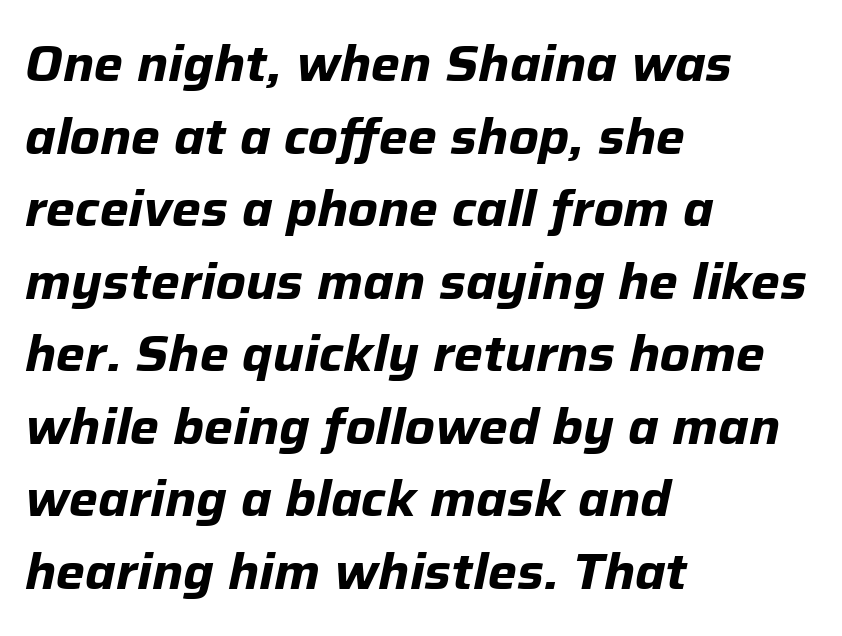
Compared with typical body copy, the letter spacing here is the same. The space between consecutive lines is moderate. Pretty heavy lettering here — definitely bold. Caption: multi-line text, flush left, ragged right. Here the designer chose a conventional face with non-uniform glyph widths.
